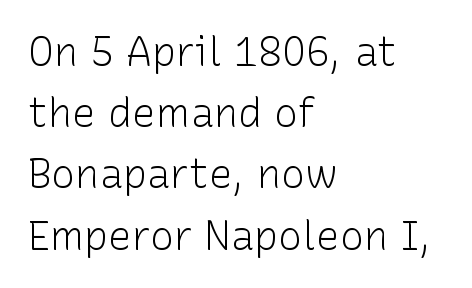
{"serif": "no", "italic": "no", "bold": "no", "weight": "light", "width": "normal", "stroke_contrast": "low", "x_height": "medium", "monospaced": "no", "underline": "no", "align": "left", "line_spacing": "normal", "line_spacing_ratio": 1.53, "letter_spacing": "normal", "letter_spacing_em": 0.0, "glyph_px": 40}
